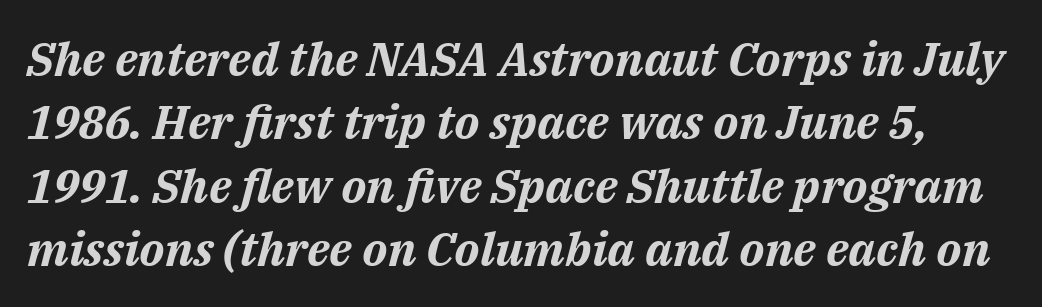
Q: Is the text bold? A: Yes.
Q: Is the text italic (slanted)? A: Yes, it leans right by about 14 degrees.
Q: Is the text underlined? A: No.
Q: Is the spacing between letters normal or unusually wide? A: Normal.
Q: Is the spacing between lines tight, normal or loose? A: Normal.
Q: Width (condensed, normal, or wide)? A: Normal.
Q: Stroke contrast? A: Medium.
Q: x-height? A: Medium.
Q: Monospaced? A: No.
